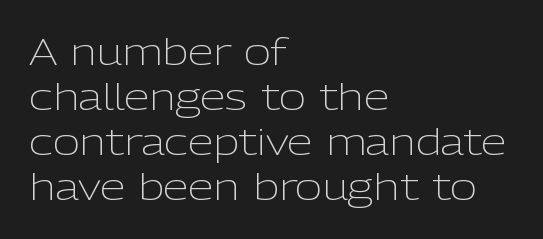
Q: Is the text bold? A: No.
Q: Is the text italic (slanted)? A: No, it is upright.
Q: Is the typeface a serif or a sans-serif typeface? A: Sans-serif.
Q: Is the text underlined? A: No.
Q: How is the paragraph aligned? A: Left-aligned.
Q: Is the spacing between letters normal or unusually wide? A: Normal.
Q: Width (condensed, normal, or wide)? A: Normal.
Q: Stroke contrast? A: Low.
Q: x-height? A: Medium.
Q: Monospaced? A: No.
